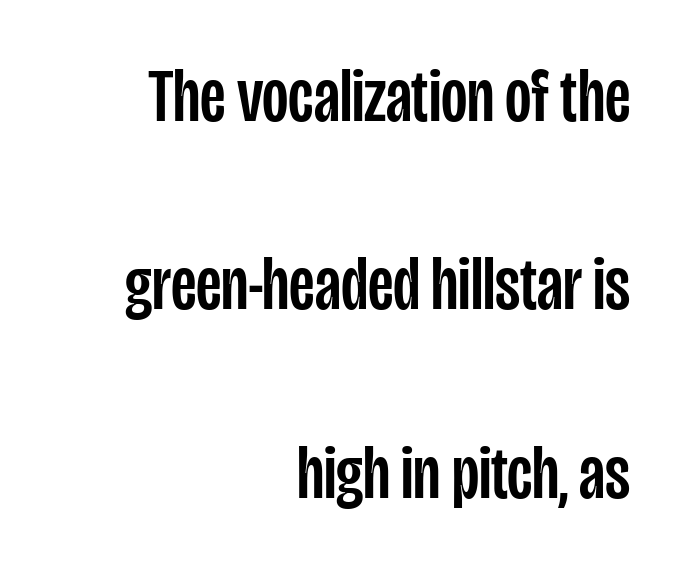
{"serif": "no", "italic": "no", "width": "condensed", "stroke_contrast": "low", "x_height": "large", "monospaced": "no", "underline": "no", "align": "right", "line_spacing": "loose", "line_spacing_ratio": 2.48, "letter_spacing": "normal", "letter_spacing_em": 0.0, "glyph_px": 76}
